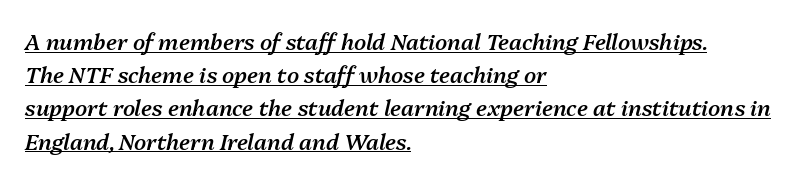
Q: Is the text bold? A: Semi-bold.
Q: Is the text italic (slanted)? A: Yes, it leans right by about 13 degrees.
Q: Is the text underlined? A: Yes.
Q: How is the paragraph aligned? A: Left-aligned.
Q: Is the spacing between letters normal or unusually wide? A: Normal.
Q: Is the spacing between lines tight, normal or loose? A: Normal.
